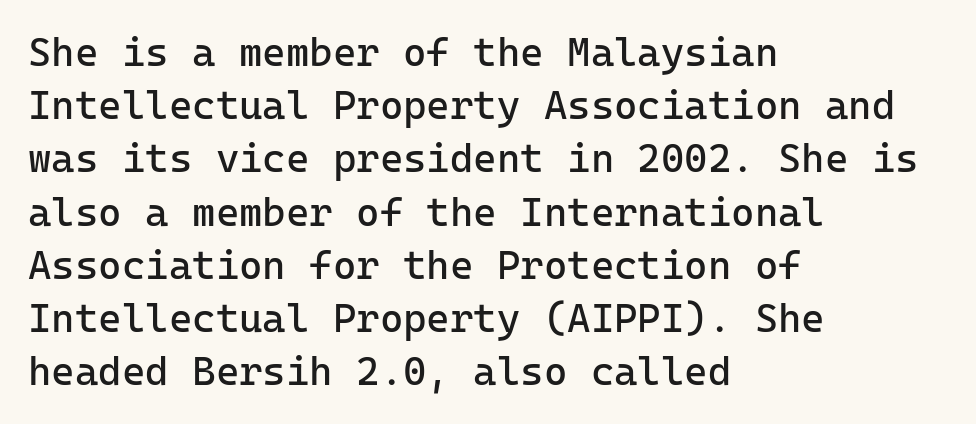
Q: Is the text bold? A: No.
Q: Is the text italic (slanted)? A: No, it is upright.
Q: Is the typeface a serif or a sans-serif typeface? A: Sans-serif.
Q: Is the text underlined? A: No.
Q: How is the paragraph aligned? A: Left-aligned.
Q: Is the spacing between letters normal or unusually wide? A: Normal.
Q: Is the spacing between lines tight, normal or loose? A: Normal.
Q: Width (condensed, normal, or wide)? A: Normal.
Q: Stroke contrast? A: Low.
Q: x-height? A: Medium.
Q: Monospaced? A: Yes.
